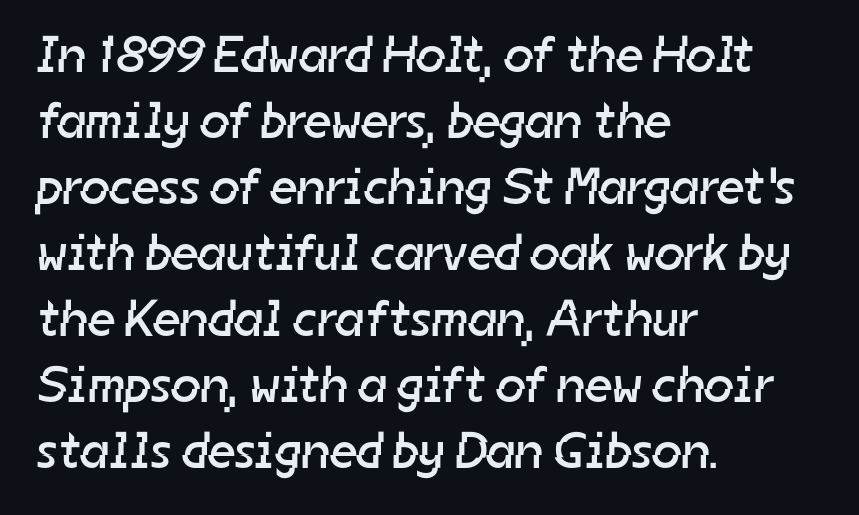
Q: Is the text bold? A: No.
Q: Is the typeface a serif or a sans-serif typeface? A: Sans-serif.
Q: Is the text underlined? A: No.
Q: How is the paragraph aligned? A: Left-aligned.
Q: Is the spacing between letters normal or unusually wide? A: Normal.
Q: Is the spacing between lines tight, normal or loose? A: Normal.
Q: Width (condensed, normal, or wide)? A: Normal.
Q: Stroke contrast? A: Low.
Q: x-height? A: Medium.
Q: Monospaced? A: No.
